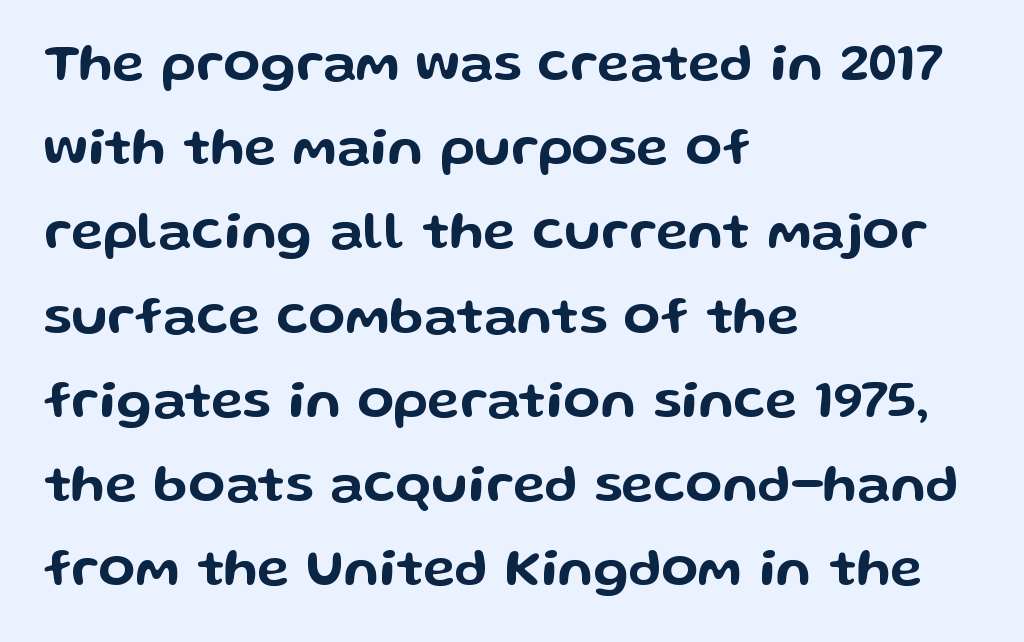
Notice how descenders clear the ascenders below comfortably — that's standard leading. What kind of face is this? One without serifs — a sans. Characters remain perfectly vertical along every line. You could call the tracking neutral — neither tight nor loose. This sample has the flowing, uneven cadence of proportional lettering.
